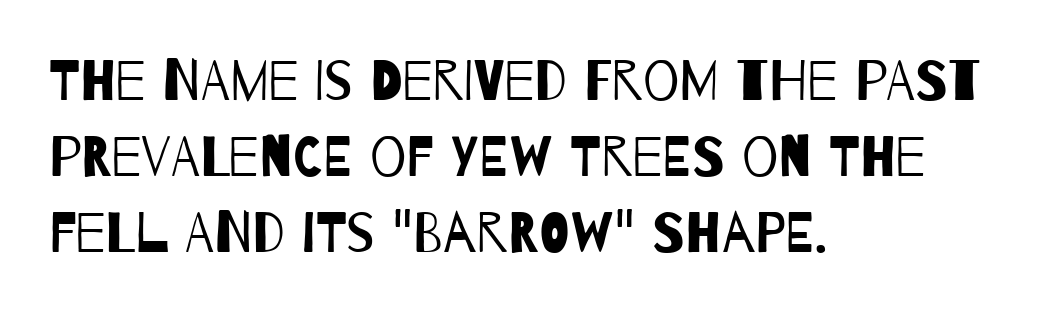
Think standard paragraph weight, or any step lighter than that. Normally led — the rows are evenly, conventionally spaced. The face used here is a sans, in the tradition of grotesques and geometrics. The gap between lines stays unmarked. Typeset ragged right — the left edge is the straight one. Nobody touched the tracking dial on this one.
